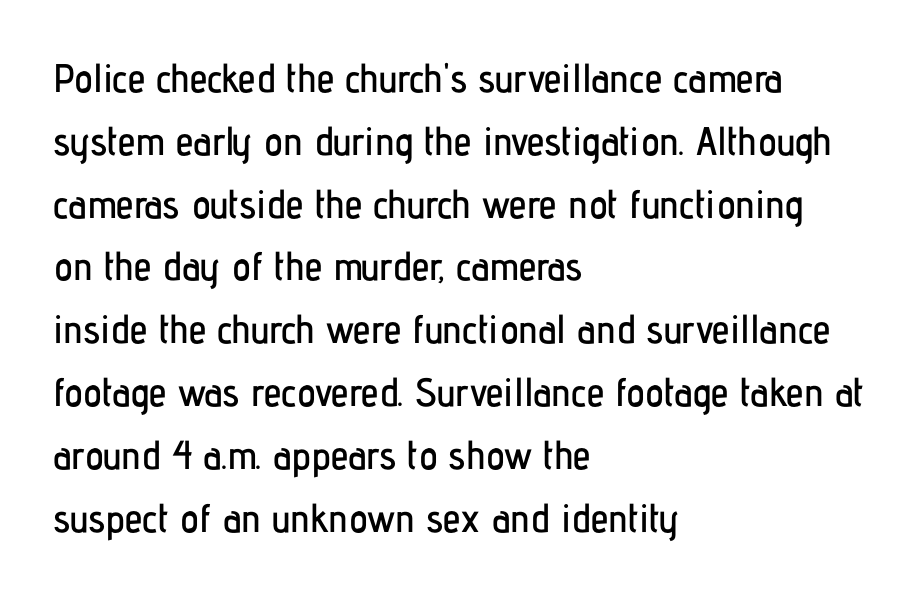
The image shows 40 px condensed sans-serif type, upright; set left-aligned, normal line spacing (1.57x), normal letter spacing, not underlined; low stroke contrast and a medium x-height.
